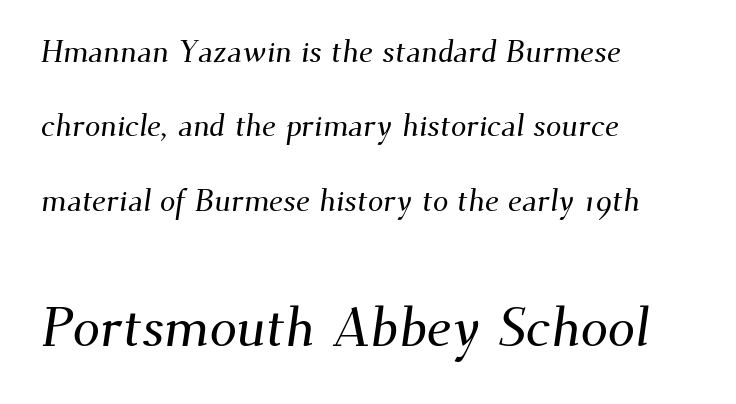
The lines are quadded left. Do the characters align in a grid? No, the font is proportional. The space directly below the letters is spotless. The rendering shows small feet on the letterforms — a serif design. Each word holds together tightly as a unit, with standard inter-letter gaps.
